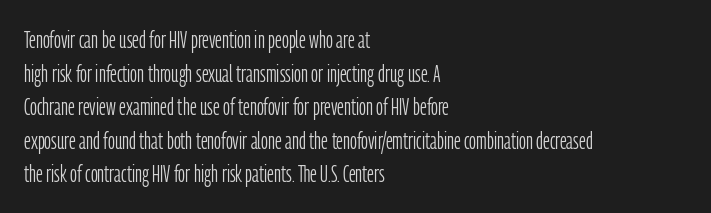
Q: Is the text bold? A: No.
Q: Is the text italic (slanted)? A: No, it is upright.
Q: Is the text underlined? A: No.
Q: How is the paragraph aligned? A: Left-aligned.
Q: Is the spacing between letters normal or unusually wide? A: Normal.
Q: Is the spacing between lines tight, normal or loose? A: Normal.
